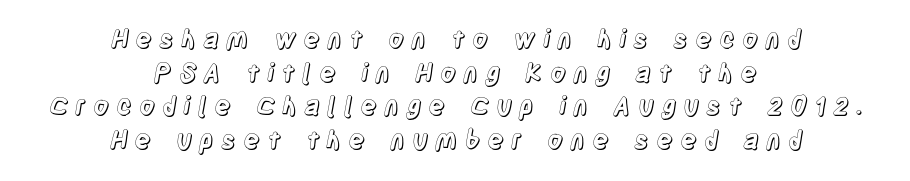
Q: Is the text italic (slanted)? A: Yes.
Q: Is the text underlined? A: No.
Q: How is the paragraph aligned? A: Centered.
Q: Is the spacing between letters normal or unusually wide? A: Unusually wide.
Q: Is the spacing between lines tight, normal or loose? A: Normal.
